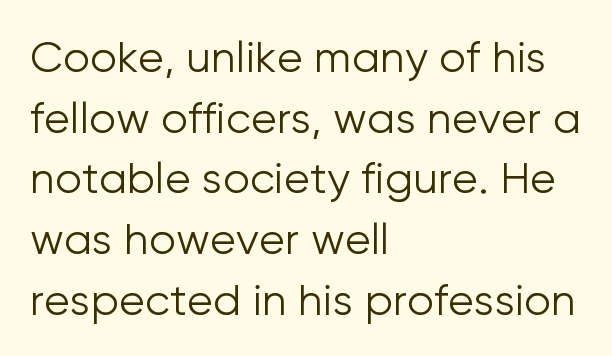
The strokes are not fattened; the text isn't bold. Characters follow at the spacing the type designer built in. Teacher's note: observe the even left margin — that is flush-left alignment. Is this a fixed-width face? No — the glyphs have proportional, varying widths. Rows of type keep a routine distance in the vertical direction.
